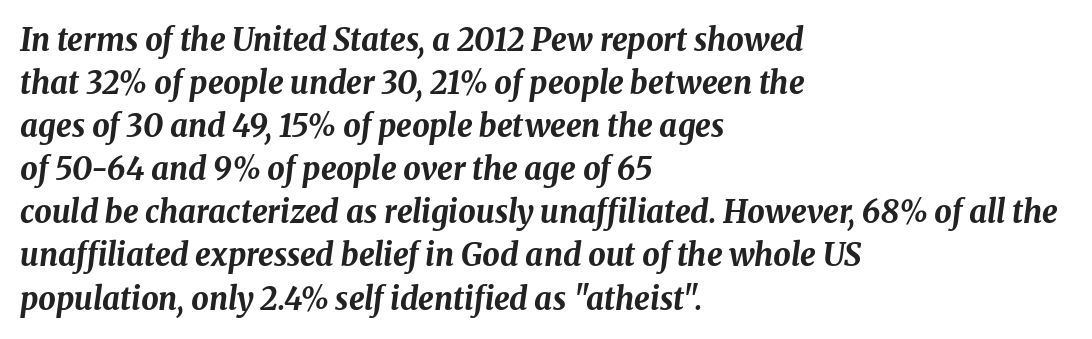
The image shows 31 px bold type, italic (leaning right); set left-aligned, normal line spacing (1.39x), normal letter spacing, not underlined; medium stroke contrast and a medium x-height.
